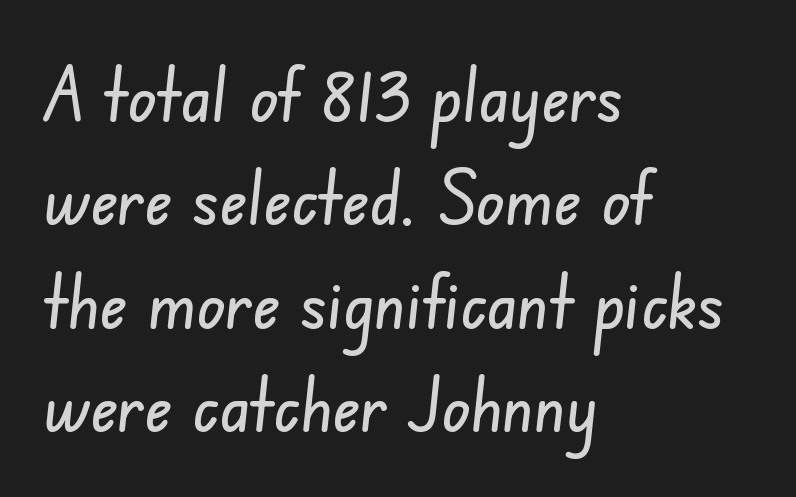
The image shows 75 px condensed sans-serif type; set left-aligned, normal line spacing (1.38x), normal letter spacing, not underlined; low stroke contrast and a small x-height.
